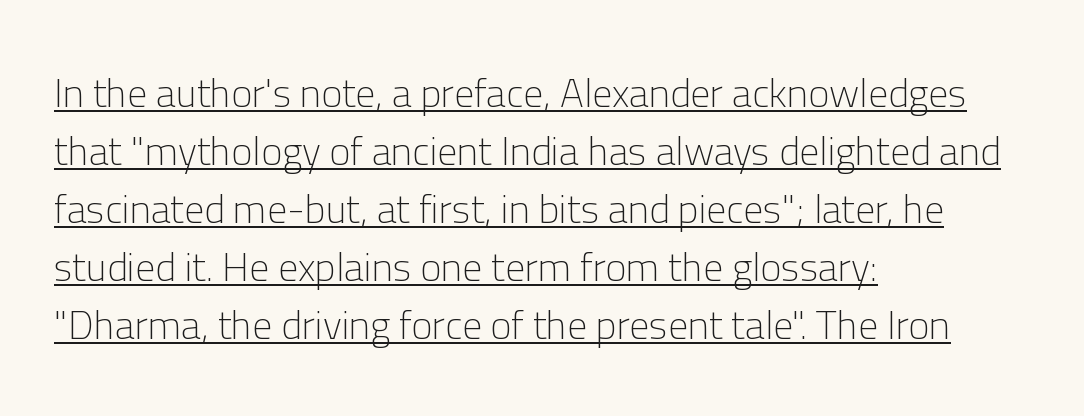
{"serif": "no", "italic": "no", "bold": "no", "weight": "light", "width": "normal", "stroke_contrast": "low", "x_height": "medium", "monospaced": "no", "underline": "yes", "align": "left", "line_spacing": "normal", "line_spacing_ratio": 1.45, "letter_spacing": "normal", "letter_spacing_em": 0.0, "glyph_px": 40}
